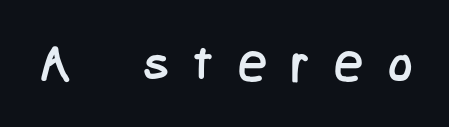
Q: Is the text bold? A: No.
Q: Is the text italic (slanted)? A: No, it is upright.
Q: Is the typeface a serif or a sans-serif typeface? A: Sans-serif.
Q: Is the text underlined? A: No.
Q: Is the spacing between letters normal or unusually wide? A: Unusually wide.
Q: Width (condensed, normal, or wide)? A: Condensed.
Q: Stroke contrast? A: Low.
Q: x-height? A: Medium.
Q: Monospaced? A: No.
